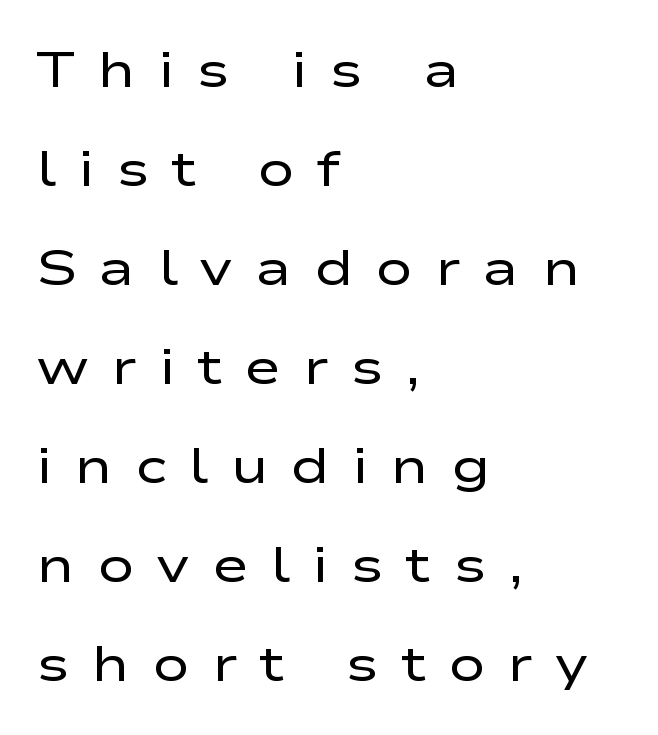
The image shows 50 px regular-weight, wide sans-serif type, upright; set left-aligned, loose line spacing (1.98x), unusually wide letter spacing (+0.44 em), not underlined; low stroke contrast and a medium x-height.
